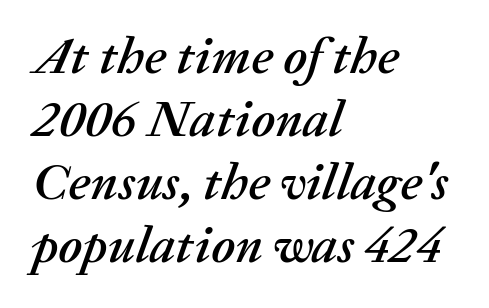
{"italic": "yes", "lean": "right", "slant_degrees": 20, "width": "normal", "stroke_contrast": "medium", "x_height": "medium", "monospaced": "no", "underline": "no", "align": "left", "line_spacing_ratio": 1.21, "letter_spacing": "normal", "letter_spacing_em": 0.0, "glyph_px": 52}
